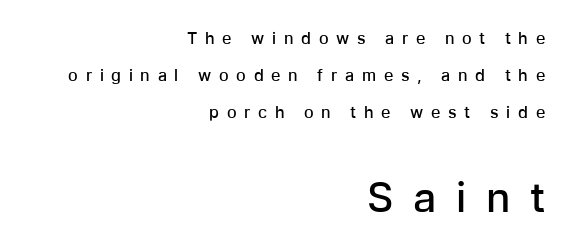
Look at the glyph heights: the lower group is clearly the bigger setting. Vertical spacing — loose. When letters stand straight like this, we call the style roman or upright. The sample has been set in demibold, a notch under bold.
